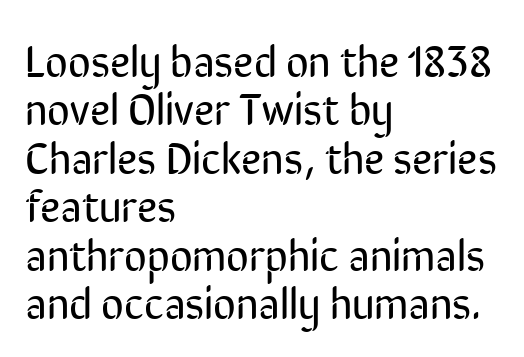
Note: no serifs on the glyphs. Honestly, there is no underline to notice here at all. Cramped leading. Notice how the passage keeps a crisp vertical edge on the left only.
